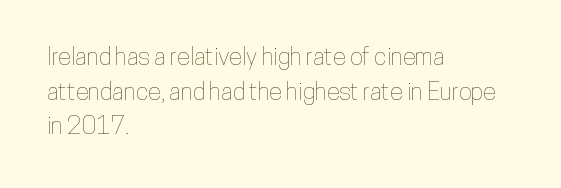
The image shows 24 px text type, upright; set left-aligned, normal line spacing (1.44x), normal letter spacing, not underlined.
